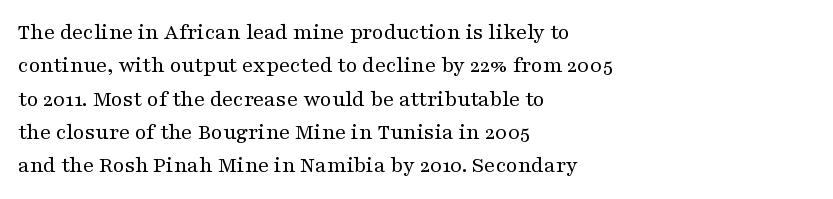
The image shows 23 px text type, upright; set left-aligned, normal line spacing (1.45x), normal letter spacing, not underlined.
